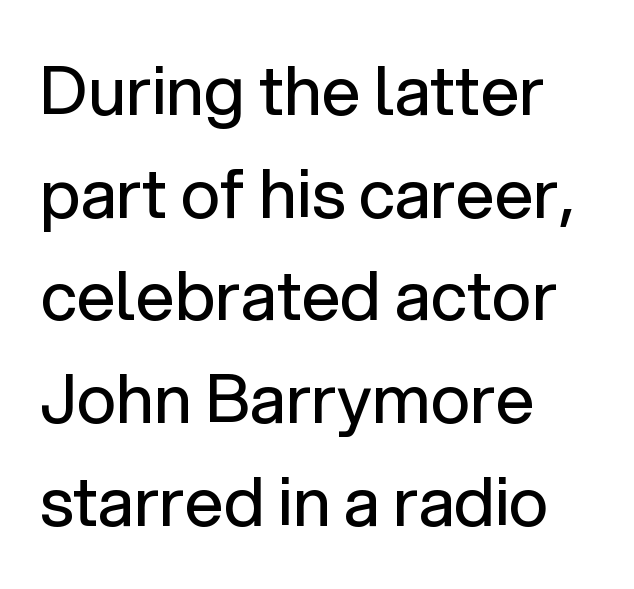
The zone under the glyphs is completely vacant. The rows are spaced the way most documents space them. The type sits square on the baseline with zero lean. The paragraph shown leans on its left margin.
